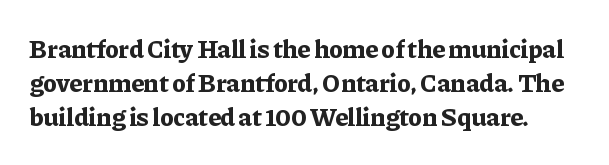
What stands out about the letter spacing? Nothing — it is the standard amount. The baseline area is clear. Strokes here are thick enough to call this a true bold. Each new line begins a customary step beneath the previous one. Italic? Not at all — the glyphs are vertical.
